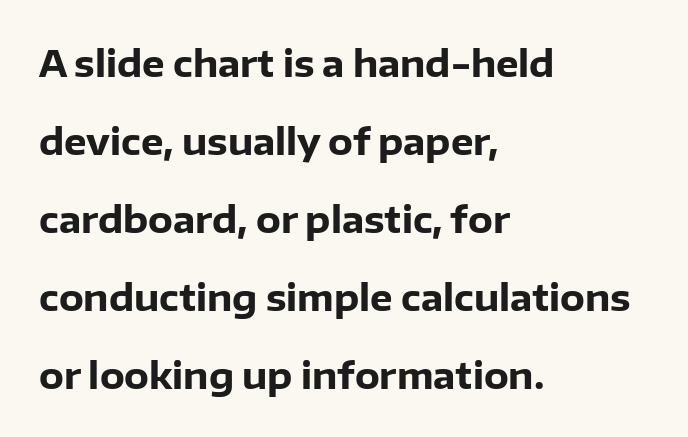
Q: Is the text bold? A: Yes.
Q: Is the text italic (slanted)? A: No, it is upright.
Q: Is the typeface a serif or a sans-serif typeface? A: Sans-serif.
Q: Is the text underlined? A: No.
Q: How is the paragraph aligned? A: Left-aligned.
Q: Is the spacing between letters normal or unusually wide? A: Normal.
Q: Is the spacing between lines tight, normal or loose? A: Loose.
Q: Width (condensed, normal, or wide)? A: Normal.
Q: Stroke contrast? A: Low.
Q: x-height? A: Medium.
Q: Monospaced? A: No.
